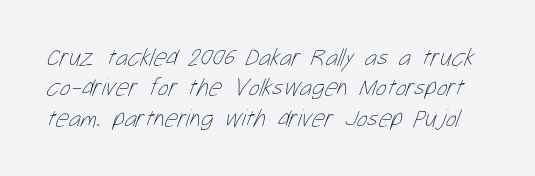
Any mark beneath the type? The region is blank. The face looks like a standard text weight, possibly lighter. The letters sit at their default tracking, neither squeezed nor spread.
